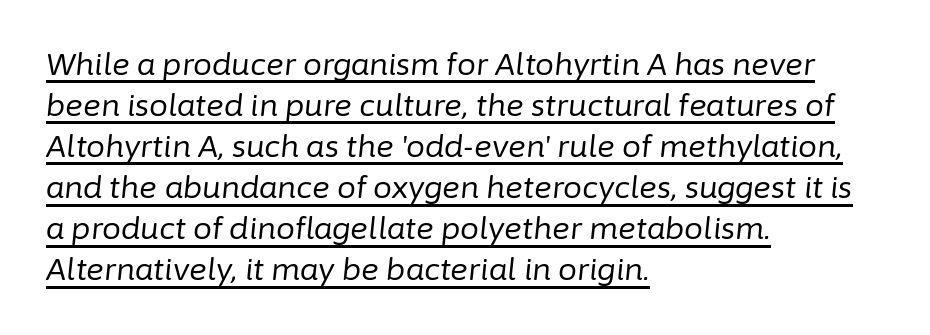
Q: Is the text bold? A: No.
Q: Is the text italic (slanted)? A: Yes, it leans right by about 6 degrees.
Q: Is the text underlined? A: Yes.
Q: How is the paragraph aligned? A: Left-aligned.
Q: Is the spacing between letters normal or unusually wide? A: Normal.
Q: Is the spacing between lines tight, normal or loose? A: Normal.
Q: Width (condensed, normal, or wide)? A: Normal.
Q: Stroke contrast? A: Low.
Q: x-height? A: Medium.
Q: Monospaced? A: No.
